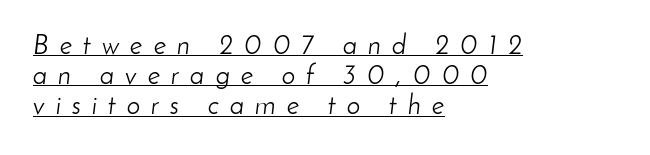
Q: Is the text bold? A: No.
Q: Is the text italic (slanted)? A: Yes, it leans right by about 8 degrees.
Q: Is the text underlined? A: Yes.
Q: How is the paragraph aligned? A: Left-aligned.
Q: Is the spacing between letters normal or unusually wide? A: Unusually wide.
Q: Is the spacing between lines tight, normal or loose? A: Tight.
